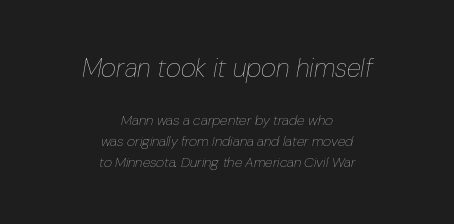
{"italic": "yes", "lean": "right", "slant_degrees": 10, "bold": "no", "underline": "no", "align": "center", "line_spacing": "normal", "line_spacing_ratio": 1.51, "letter_spacing": "normal", "letter_spacing_em": 0.0, "larger_block": "first", "size_ratio": 1.86, "glyph_px": 26}
